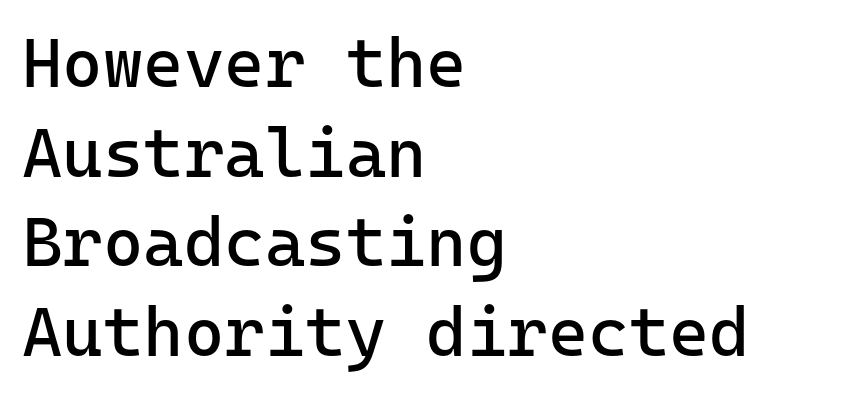
Q: Is the text bold? A: No.
Q: Is the text italic (slanted)? A: No, it is upright.
Q: Is the typeface a serif or a sans-serif typeface? A: Sans-serif.
Q: Is the text underlined? A: No.
Q: How is the paragraph aligned? A: Left-aligned.
Q: Is the spacing between letters normal or unusually wide? A: Normal.
Q: Is the spacing between lines tight, normal or loose? A: Normal.
Q: Width (condensed, normal, or wide)? A: Normal.
Q: Stroke contrast? A: Low.
Q: x-height? A: Medium.
Q: Monospaced? A: Yes.
